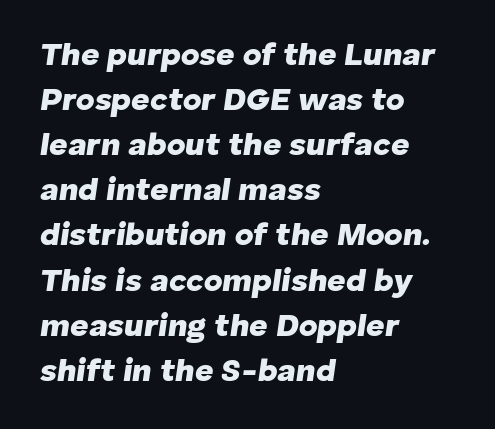
Q: Is the text bold? A: Yes.
Q: Is the text italic (slanted)? A: Yes, it leans right by about 8 degrees.
Q: Is the text underlined? A: No.
Q: How is the paragraph aligned? A: Left-aligned.
Q: Is the spacing between letters normal or unusually wide? A: Normal.
Q: Is the spacing between lines tight, normal or loose? A: Normal.
Q: Width (condensed, normal, or wide)? A: Normal.
Q: Stroke contrast? A: Low.
Q: x-height? A: Medium.
Q: Monospaced? A: No.
